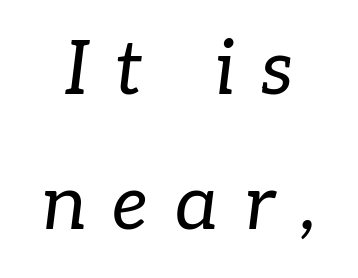
{"serif": "yes", "italic": "yes", "lean": "right", "slant_degrees": 7, "bold": "no", "weight": "regular", "width": "normal", "stroke_contrast": "low", "x_height": "medium", "monospaced": "no", "underline": "no", "align": "center", "line_spacing_ratio": 1.8, "letter_spacing": "wide", "letter_spacing_em": 0.35, "glyph_px": 75}
